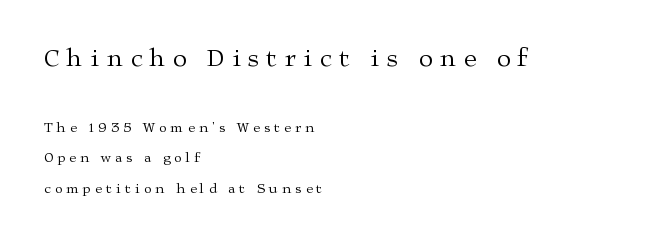
Q: Is the text bold? A: No.
Q: Is the text italic (slanted)? A: No, it is upright.
Q: Is the text underlined? A: No.
Q: How is the paragraph aligned? A: Left-aligned.
Q: Is the spacing between letters normal or unusually wide? A: Unusually wide.
Q: Is the spacing between lines tight, normal or loose? A: Loose.
Q: Which block of text is set in a larger size, the first (top) or the second (bottom)? A: The first (top) one.
